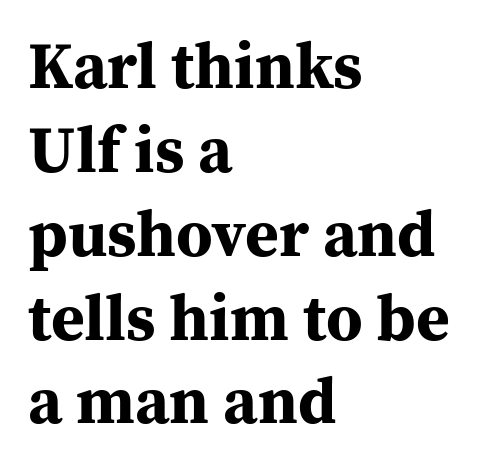
Q: Is the text bold? A: Yes.
Q: Is the text italic (slanted)? A: No, it is upright.
Q: Is the typeface a serif or a sans-serif typeface? A: Serif.
Q: Is the text underlined? A: No.
Q: How is the paragraph aligned? A: Left-aligned.
Q: Is the spacing between letters normal or unusually wide? A: Normal.
Q: Is the spacing between lines tight, normal or loose? A: Normal.
Q: Width (condensed, normal, or wide)? A: Normal.
Q: Stroke contrast? A: Medium.
Q: x-height? A: Medium.
Q: Monospaced? A: No.
